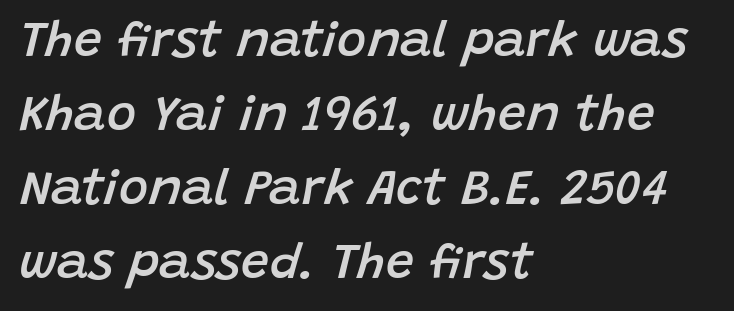
{"italic": "yes", "lean": "right", "slant_degrees": 15, "bold": "semi", "weight": "semibold", "width": "normal", "stroke_contrast": "low", "x_height": "large", "monospaced": "no", "underline": "no", "align": "left", "line_spacing": "normal", "line_spacing_ratio": 1.48, "letter_spacing": "normal", "letter_spacing_em": 0.0, "glyph_px": 50}
